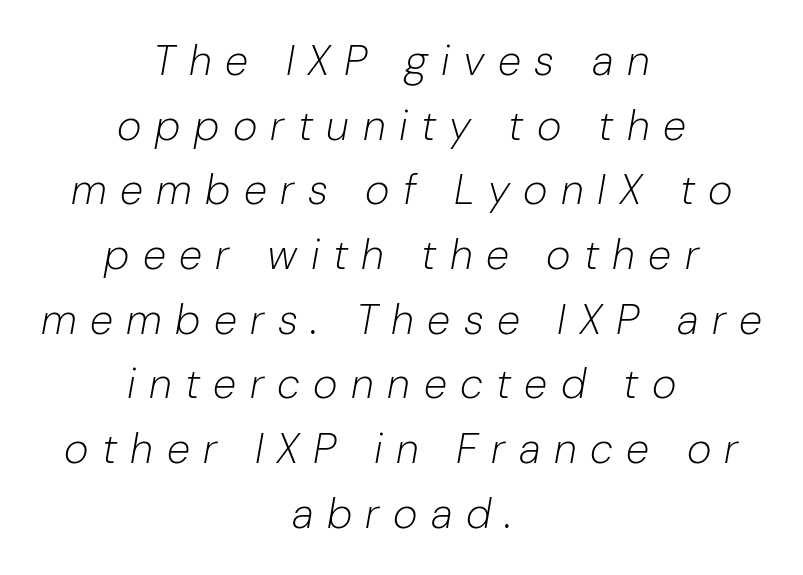
{"italic": "yes", "lean": "right", "slant_degrees": 10, "bold": "no", "weight": "light", "width": "normal", "stroke_contrast": "low", "x_height": "medium", "monospaced": "no", "underline": "no", "align": "center", "line_spacing": "normal", "line_spacing_ratio": 1.54, "letter_spacing": "wide", "letter_spacing_em": 0.32, "glyph_px": 42}
